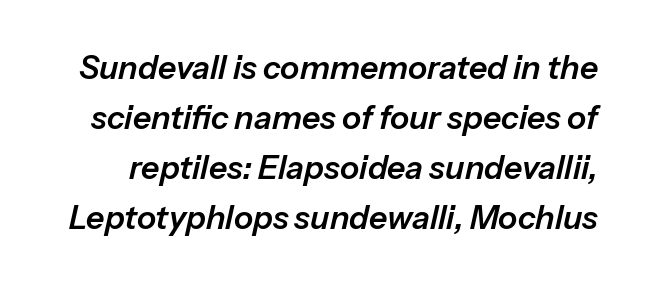
{"italic": "yes", "lean": "right", "slant_degrees": 13, "width": "normal", "stroke_contrast": "low", "x_height": "medium", "monospaced": "no", "underline": "no", "line_spacing": "normal", "line_spacing_ratio": 1.56, "letter_spacing": "normal", "letter_spacing_em": 0.0, "glyph_px": 32}
